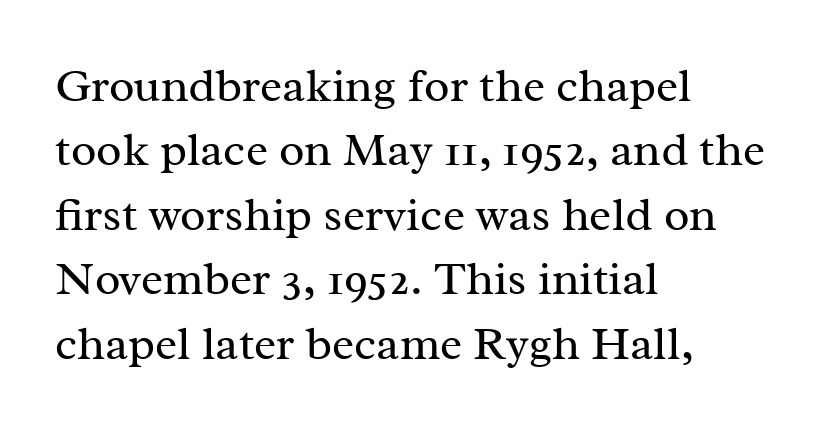
The image shows 47 px regular-weight serif type, upright; set left-aligned, normal line spacing (1.37x), normal letter spacing, not underlined; medium stroke contrast and a medium x-height.
